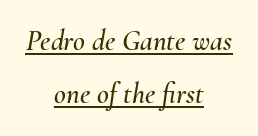
The image shows 29 px text type, italic (leaning right); set centered, line spacing 1.84x, normal letter spacing, underlined; medium stroke contrast and a small x-height.
